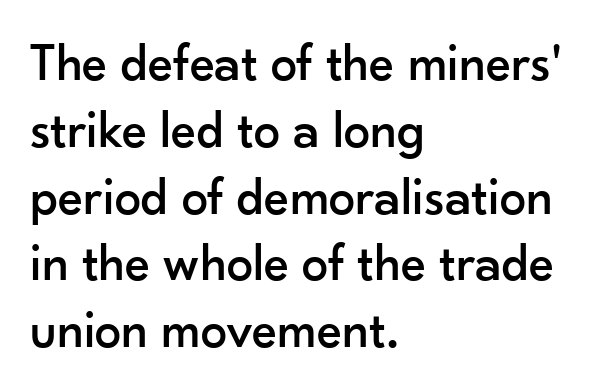
Q: Is the text italic (slanted)? A: No, it is upright.
Q: Is the typeface a serif or a sans-serif typeface? A: Sans-serif.
Q: Is the text underlined? A: No.
Q: How is the paragraph aligned? A: Left-aligned.
Q: Is the spacing between letters normal or unusually wide? A: Normal.
Q: Is the spacing between lines tight, normal or loose? A: Normal.
Q: Width (condensed, normal, or wide)? A: Normal.
Q: Stroke contrast? A: Low.
Q: x-height? A: Small.
Q: Monospaced? A: No.
